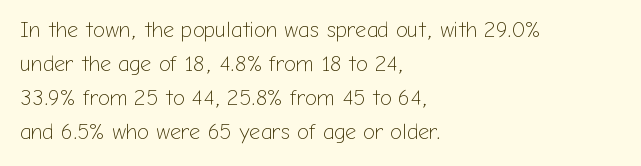
{"italic": "no", "bold": "no", "underline": "no", "align": "left", "line_spacing": "normal", "line_spacing_ratio": 1.55, "letter_spacing": "normal", "letter_spacing_em": 0.0, "glyph_px": 22}
